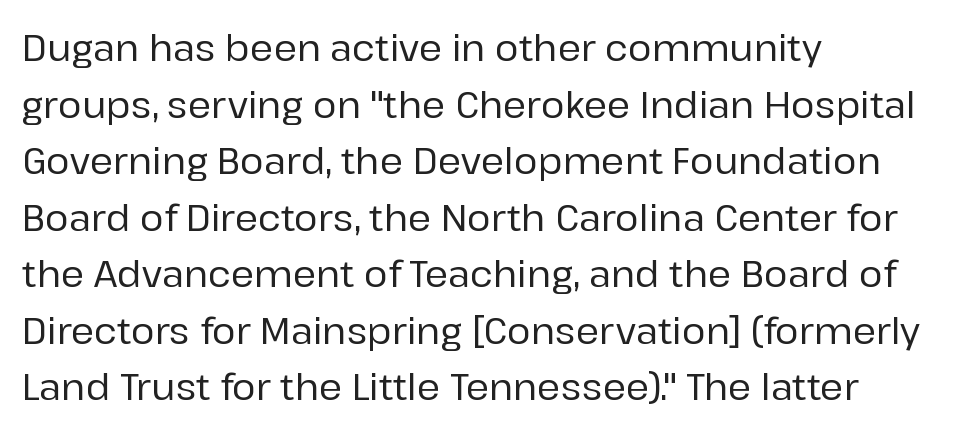
{"serif": "no", "italic": "no", "width": "normal", "stroke_contrast": "low", "x_height": "medium", "monospaced": "no", "underline": "no", "align": "left", "line_spacing": "normal", "line_spacing_ratio": 1.57, "letter_spacing": "normal", "letter_spacing_em": 0.0, "glyph_px": 36}
